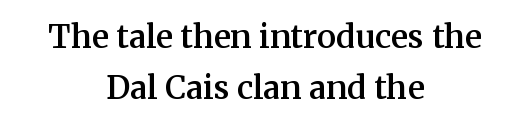
The image shows 32 px semibold serif type, upright; set centered, normal line spacing (1.58x), normal letter spacing, not underlined; medium stroke contrast and a medium x-height.
